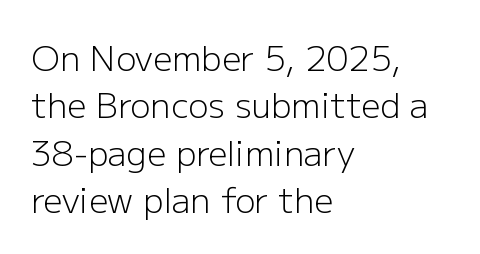
The image shows 34 px light sans-serif type, upright; set left-aligned, normal line spacing (1.39x), normal letter spacing, not underlined; low stroke contrast and a medium x-height.
